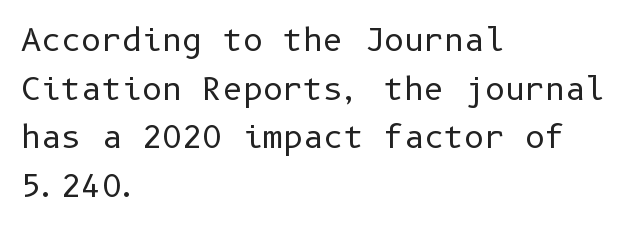
{"serif": "no", "italic": "no", "bold": "no", "weight": "regular", "width": "normal", "stroke_contrast": "low", "x_height": "medium", "underline": "no", "align": "left", "line_spacing": "normal", "line_spacing_ratio": 1.57, "letter_spacing": "normal", "letter_spacing_em": 0.0, "glyph_px": 31}
